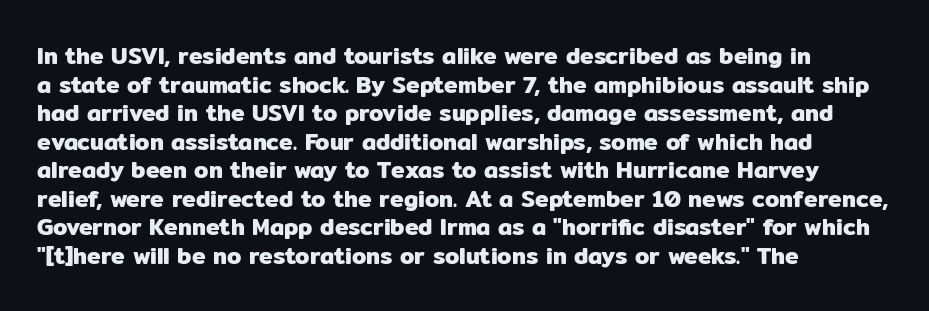
Q: Is the text italic (slanted)? A: No, it is upright.
Q: Is the text underlined? A: No.
Q: How is the paragraph aligned? A: Left-aligned.
Q: Is the spacing between letters normal or unusually wide? A: Normal.
